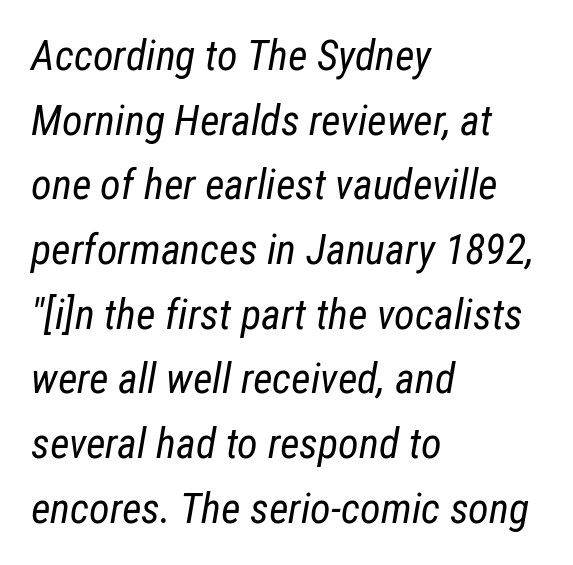
The image shows 42 px regular-weight, condensed type, italic (leaning right); set left-aligned, normal line spacing (1.54x), normal letter spacing, not underlined; low stroke contrast and a medium x-height.
